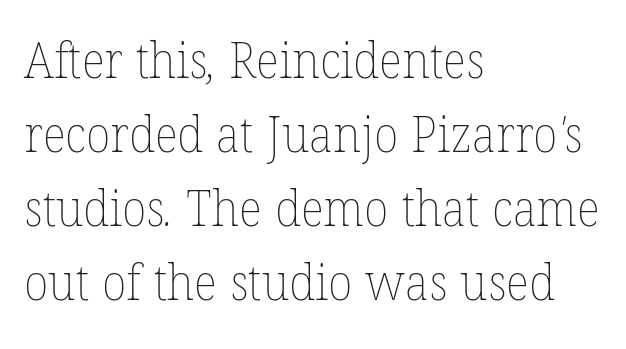
The image shows 50 px thin type; set left-aligned, normal line spacing (1.48x), normal letter spacing, not underlined; low stroke contrast and a medium x-height.
